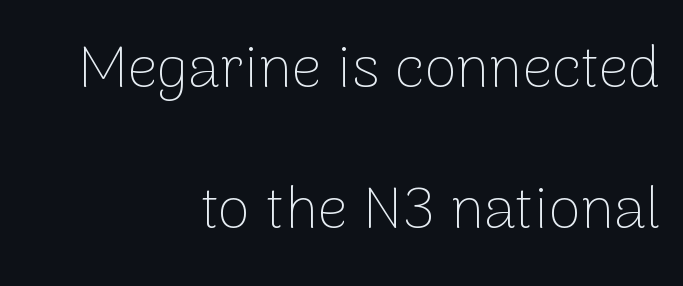
Q: Is the text bold? A: No.
Q: Is the text italic (slanted)? A: No, it is upright.
Q: Is the typeface a serif or a sans-serif typeface? A: Sans-serif.
Q: Is the text underlined? A: No.
Q: How is the paragraph aligned? A: Right-aligned.
Q: Is the spacing between letters normal or unusually wide? A: Normal.
Q: Is the spacing between lines tight, normal or loose? A: Loose.
Q: Width (condensed, normal, or wide)? A: Normal.
Q: Stroke contrast? A: Low.
Q: x-height? A: Medium.
Q: Monospaced? A: No.
